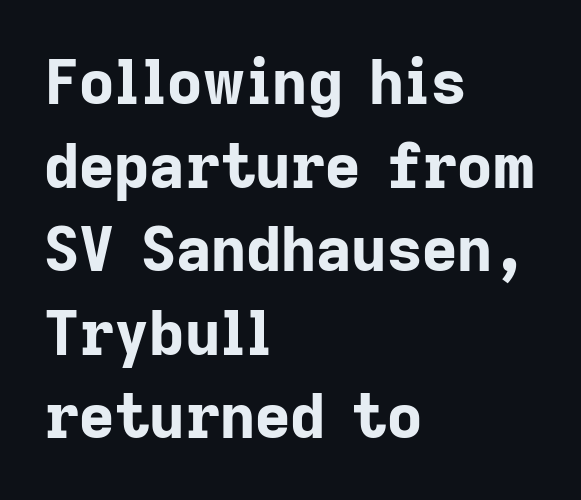
{"serif": "no", "italic": "no", "bold": "yes", "weight": "bold", "width": "normal", "stroke_contrast": "low", "x_height": "medium", "monospaced": "no", "underline": "no", "align": "left", "line_spacing": "normal", "line_spacing_ratio": 1.37, "letter_spacing": "normal", "letter_spacing_em": 0.0, "glyph_px": 61}
